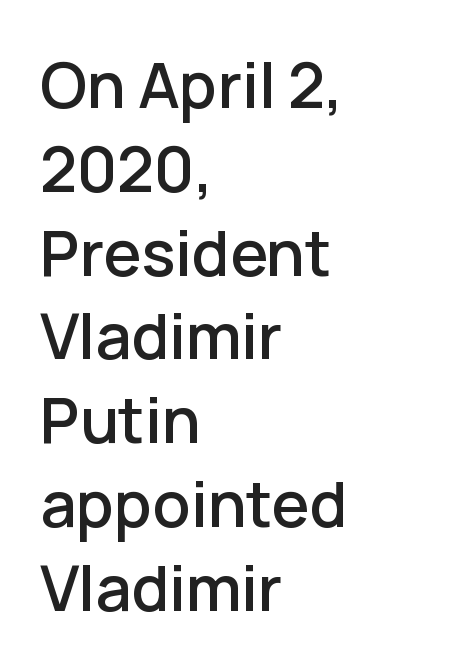
Each row of text sits above clean, open space. The face used here is proportionally spaced, like ordinary book or web type. Nobody touched the tracking dial on this one. The type sits square on the baseline with zero lean.
